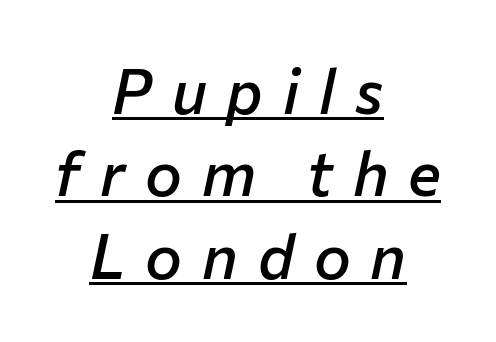
Q: Is the text bold? A: Semi-bold.
Q: Is the text italic (slanted)? A: Yes, it leans right by about 12 degrees.
Q: Is the text underlined? A: Yes.
Q: How is the paragraph aligned? A: Centered.
Q: Is the spacing between letters normal or unusually wide? A: Unusually wide.
Q: Is the spacing between lines tight, normal or loose? A: Normal.
Q: Width (condensed, normal, or wide)? A: Normal.
Q: Stroke contrast? A: Low.
Q: x-height? A: Medium.
Q: Monospaced? A: No.
